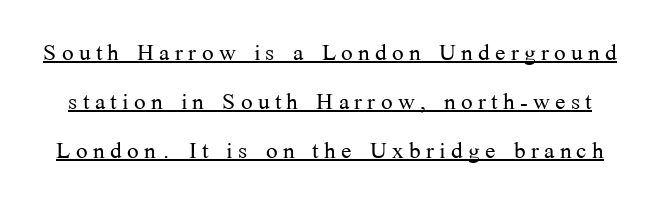
A typographer would call this underscored text. If you drew a line through each stem, it would be perfectly vertical. The typeface chosen for these lines features serifs. Stem width sits at or under what a default text font uses. The face used here is proportionally spaced, like ordinary book or web type. One glance says typical: line gaps are just what's usual.
